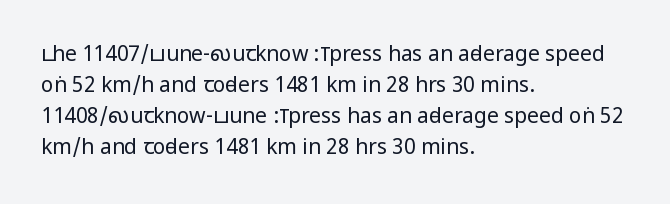
{"italic": "no", "bold": "no", "underline": "no", "align": "left", "line_spacing": "normal", "line_spacing_ratio": 1.47, "letter_spacing": "normal", "letter_spacing_em": 0.0, "glyph_px": 21}
